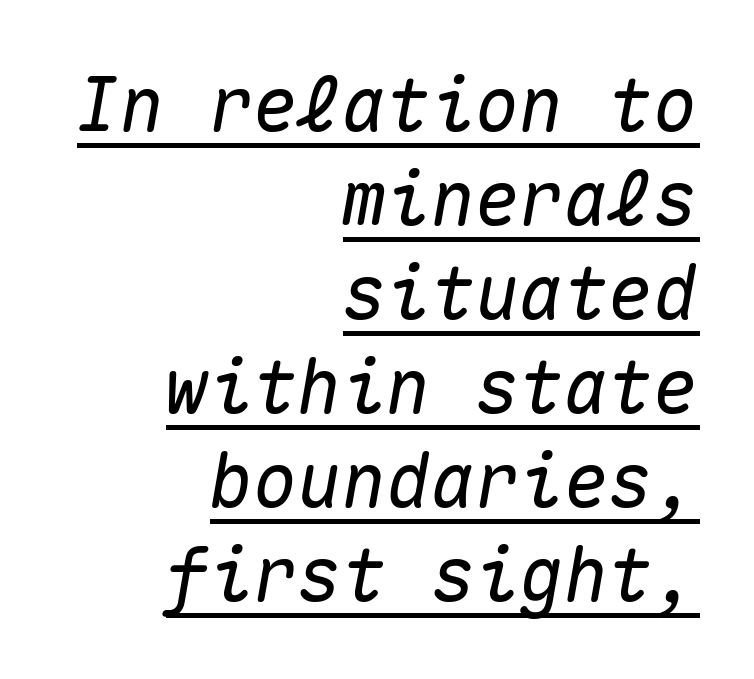
Has an underline been added? It has. Evenly set lines give the paragraph a standard silhouette. These lines were composed using italics. A typesetter would call this monospace, since all characters share one set width. Teacher's note: observe the even right margin — that is flush-right alignment.
